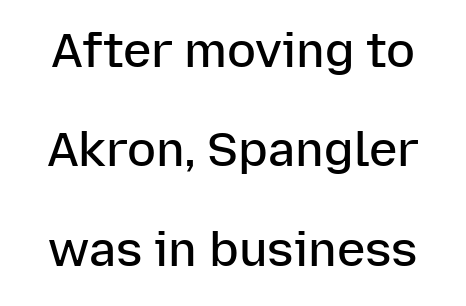
{"serif": "no", "italic": "no", "bold": "semi", "weight": "semibold", "width": "normal", "stroke_contrast": "low", "x_height": "medium", "monospaced": "no", "underline": "no", "line_spacing": "loose", "line_spacing_ratio": 2.07, "letter_spacing": "normal", "letter_spacing_em": 0.0, "glyph_px": 48}
